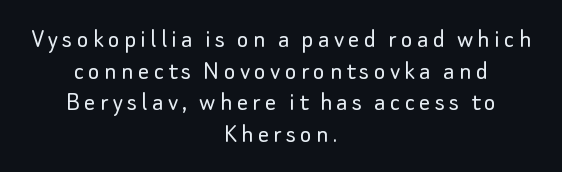
Q: Is the text bold? A: No.
Q: Is the text italic (slanted)? A: No, it is upright.
Q: Is the typeface a serif or a sans-serif typeface? A: Sans-serif.
Q: Is the text underlined? A: No.
Q: How is the paragraph aligned? A: Centered.
Q: Is the spacing between lines tight, normal or loose? A: Tight.
Q: Width (condensed, normal, or wide)? A: Normal.
Q: Stroke contrast? A: Low.
Q: x-height? A: Small.
Q: Monospaced? A: No.
